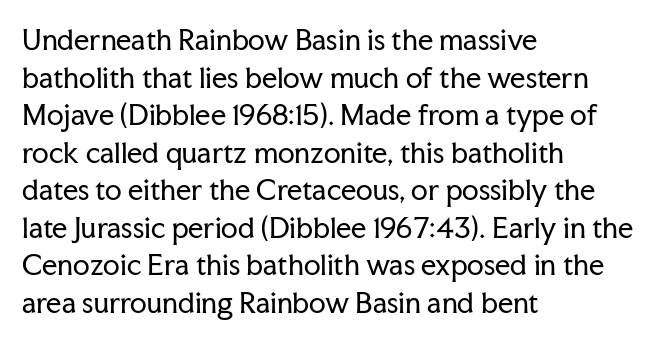
{"italic": "no", "bold": "no", "underline": "no", "align": "left", "line_spacing": "normal", "line_spacing_ratio": 1.39, "letter_spacing": "normal", "letter_spacing_em": 0.0, "glyph_px": 27}
